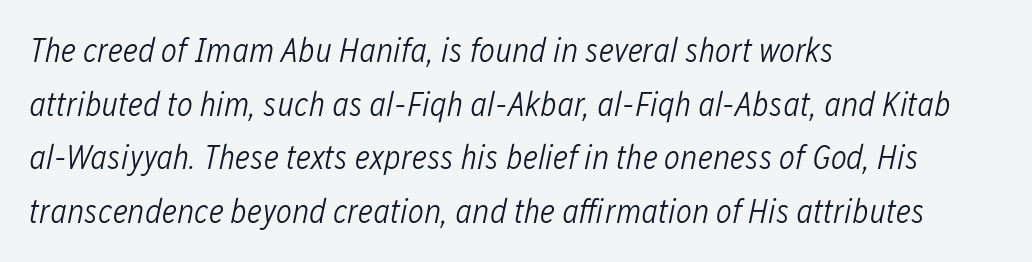
The image shows 34 px light, condensed type, italic (leaning right); set left-aligned, normal line spacing (1.58x), normal letter spacing, not underlined; low stroke contrast and a medium x-height.
